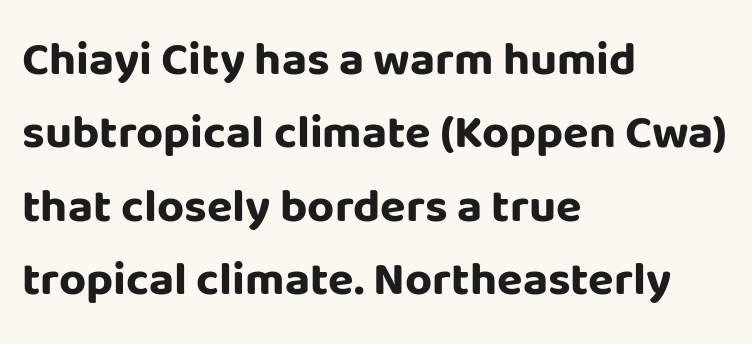
Q: Is the text bold? A: Yes.
Q: Is the text italic (slanted)? A: No, it is upright.
Q: Is the typeface a serif or a sans-serif typeface? A: Sans-serif.
Q: Is the text underlined? A: No.
Q: How is the paragraph aligned? A: Left-aligned.
Q: Is the spacing between letters normal or unusually wide? A: Normal.
Q: Is the spacing between lines tight, normal or loose? A: Normal.
Q: Width (condensed, normal, or wide)? A: Normal.
Q: Stroke contrast? A: Low.
Q: x-height? A: Large.
Q: Monospaced? A: No.
